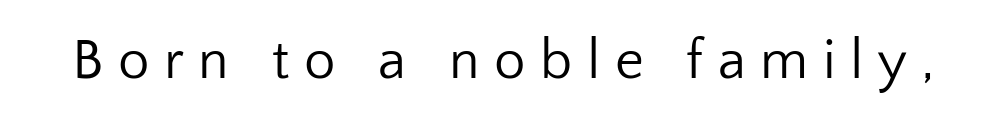
{"serif": "no", "italic": "no", "bold": "no", "weight": "regular", "width": "normal", "stroke_contrast": "low", "x_height": "medium", "monospaced": "no", "underline": "no", "letter_spacing": "wide", "letter_spacing_em": 0.26, "glyph_px": 56}
